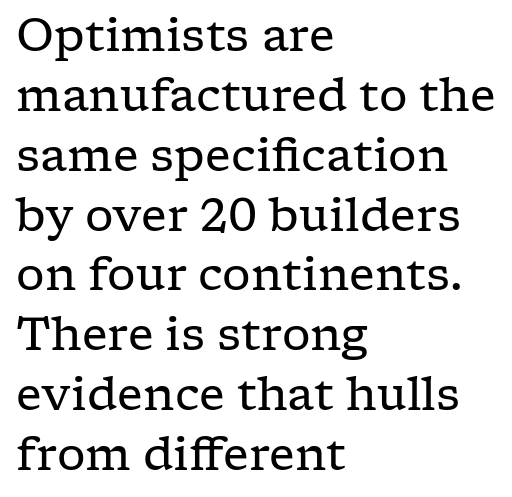
Q: Is the text bold? A: No.
Q: Is the text italic (slanted)? A: No, it is upright.
Q: Is the typeface a serif or a sans-serif typeface? A: Serif.
Q: Is the text underlined? A: No.
Q: How is the paragraph aligned? A: Left-aligned.
Q: Is the spacing between letters normal or unusually wide? A: Normal.
Q: Is the spacing between lines tight, normal or loose? A: Normal.
Q: Width (condensed, normal, or wide)? A: Wide.
Q: Stroke contrast? A: Low.
Q: x-height? A: Medium.
Q: Monospaced? A: No.
